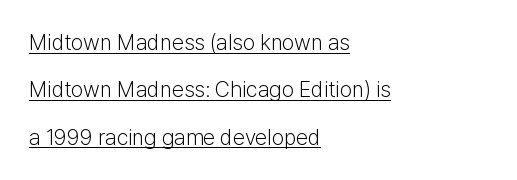
The typesetting does not lean heavy: it is not bold. In designer terms, the underline attribute is active on this setting. A great deal of white space separates one row of letters from the next. All the whitespace from short lines collects on the right. This rendering leaves character spacing at its baseline value. The specimen reads as upright at a glance.
